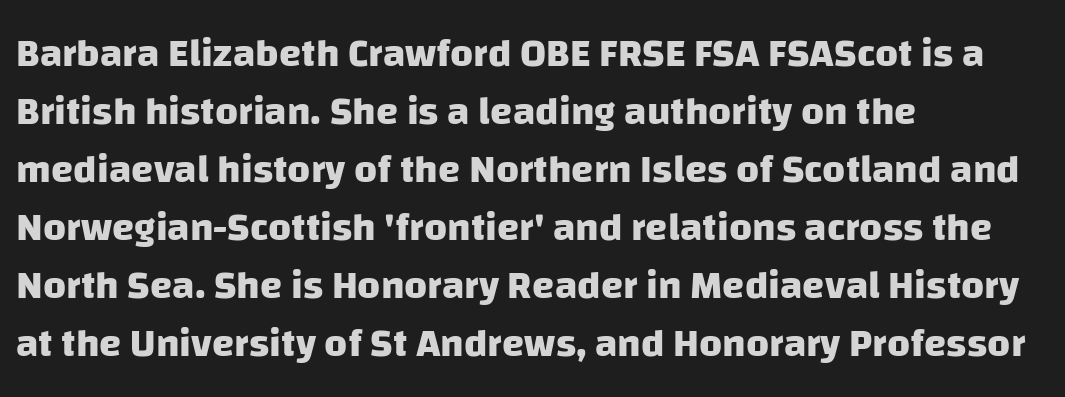
Q: Is the text bold? A: Yes.
Q: Is the typeface a serif or a sans-serif typeface? A: Sans-serif.
Q: Is the text underlined? A: No.
Q: How is the paragraph aligned? A: Left-aligned.
Q: Is the spacing between letters normal or unusually wide? A: Normal.
Q: Is the spacing between lines tight, normal or loose? A: Normal.
Q: Width (condensed, normal, or wide)? A: Normal.
Q: Stroke contrast? A: Low.
Q: x-height? A: Large.
Q: Monospaced? A: No.
